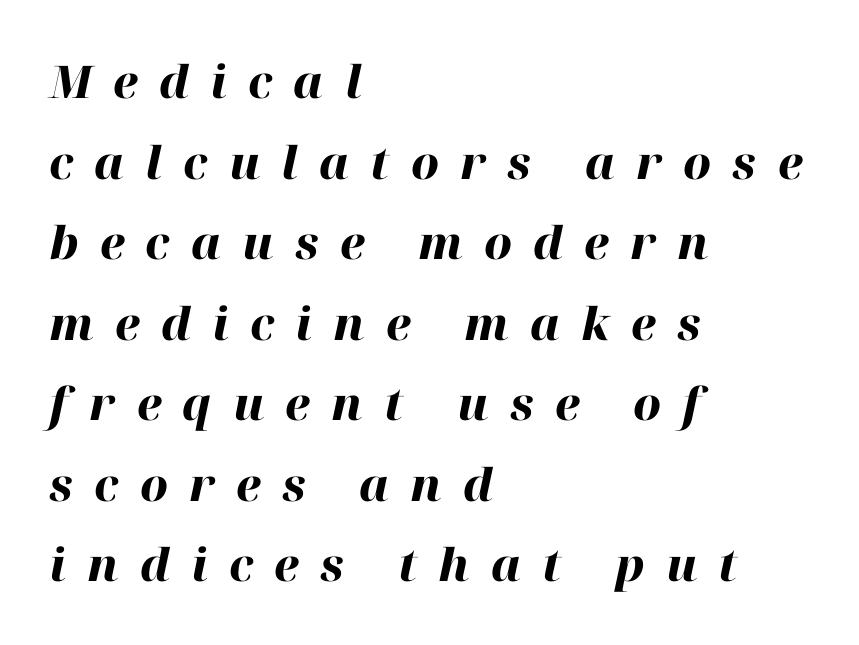
Q: Is the text bold? A: Yes.
Q: Is the text italic (slanted)? A: Yes, it leans right by about 12 degrees.
Q: Is the text underlined? A: No.
Q: How is the paragraph aligned? A: Left-aligned.
Q: Is the spacing between letters normal or unusually wide? A: Unusually wide.
Q: Width (condensed, normal, or wide)? A: Normal.
Q: Stroke contrast? A: High.
Q: x-height? A: Medium.
Q: Monospaced? A: No.
